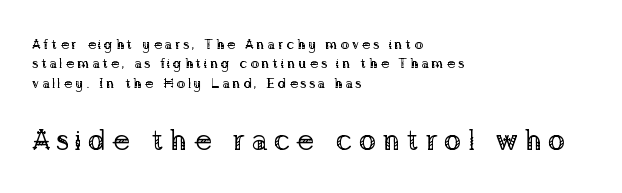
The image shows 30 px regular-weight serif type, upright; set left-aligned, normal line spacing (1.39x), not underlined; the second (bottom) block is 2.14x larger; low stroke contrast and a medium x-height.
